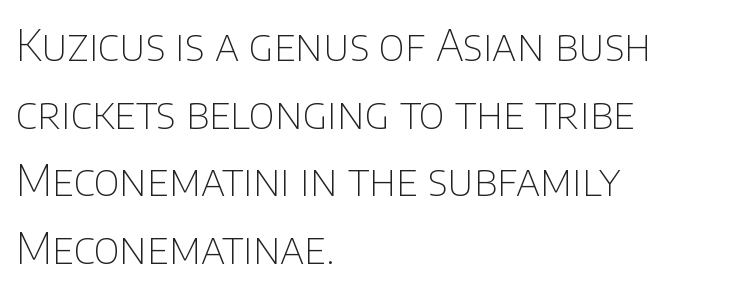
{"serif": "no", "italic": "no", "bold": "no", "weight": "thin", "width": "normal", "stroke_contrast": "low", "x_height": "large", "monospaced": "no", "underline": "no", "align": "left", "line_spacing": "normal", "line_spacing_ratio": 1.57, "letter_spacing": "normal", "letter_spacing_em": 0.0, "glyph_px": 43}
